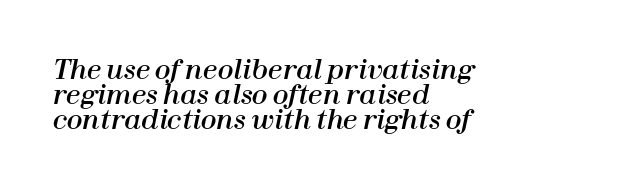
Tracking here is standard; glyphs follow each other at the usual distance. The lines are packed closely together with very little leading. The typesetter chose a ragged-right arrangement here. The gap between lines stays unmarked. The specimen reads as italic at a glance.
